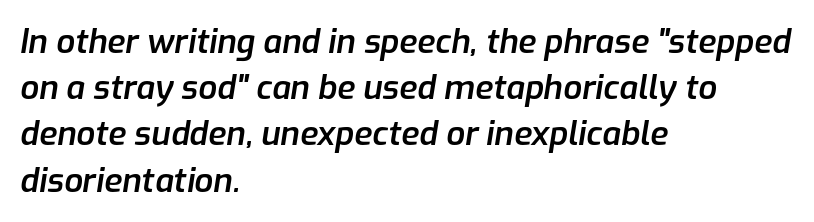
{"italic": "yes", "lean": "right", "slant_degrees": 9, "bold": "semi", "weight": "semibold", "width": "normal", "stroke_contrast": "low", "x_height": "medium", "monospaced": "no", "underline": "no", "align": "left", "line_spacing": "normal", "line_spacing_ratio": 1.4, "letter_spacing": "normal", "letter_spacing_em": 0.0, "glyph_px": 33}
